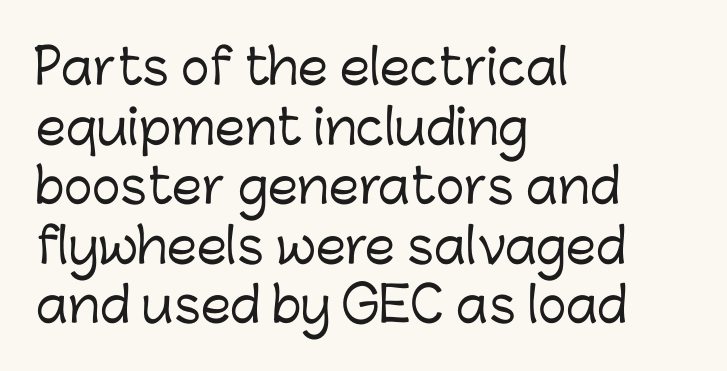
This rendering features lettering with no underline. Italic? Not at all — the glyphs are vertical. You could not count columns in this text — the font is proportionally spaced. The lines are quadded left. In terms of letterform style, serifs are entirely absent. Tracking value appears to be zero — textbook default spacing.
